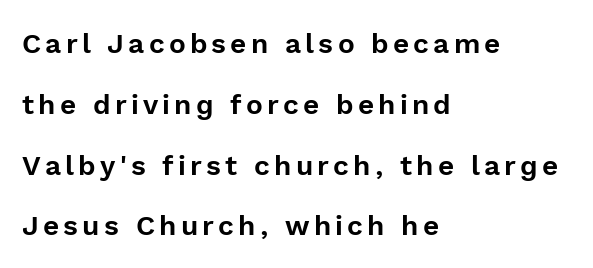
Q: Is the text italic (slanted)? A: No, it is upright.
Q: Is the typeface a serif or a sans-serif typeface? A: Sans-serif.
Q: Is the text underlined? A: No.
Q: How is the paragraph aligned? A: Left-aligned.
Q: Is the spacing between lines tight, normal or loose? A: Loose.
Q: Width (condensed, normal, or wide)? A: Normal.
Q: x-height? A: Medium.
Q: Monospaced? A: No.
